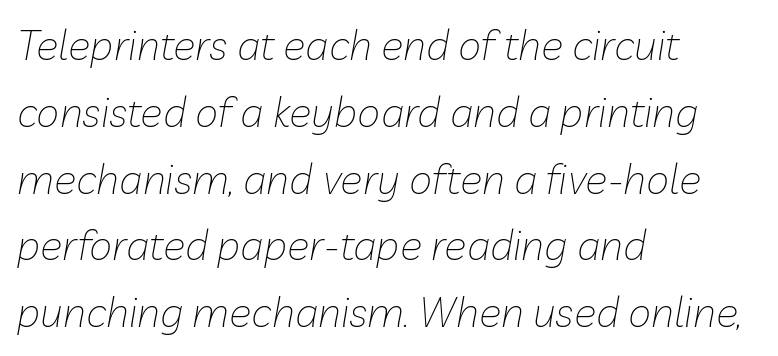
Q: Is the text bold? A: No.
Q: Is the text italic (slanted)? A: Yes, it leans right by about 10 degrees.
Q: Is the text underlined? A: No.
Q: How is the paragraph aligned? A: Left-aligned.
Q: Is the spacing between letters normal or unusually wide? A: Normal.
Q: Is the spacing between lines tight, normal or loose? A: Normal.
Q: Width (condensed, normal, or wide)? A: Normal.
Q: Stroke contrast? A: Low.
Q: x-height? A: Medium.
Q: Monospaced? A: No.
